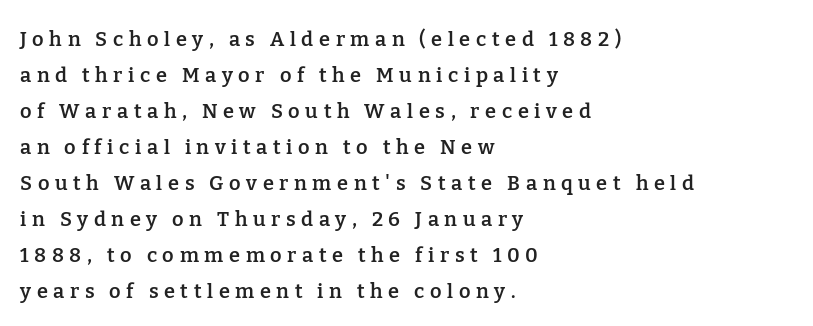
Q: Is the text bold? A: Semi-bold.
Q: Is the text italic (slanted)? A: No, it is upright.
Q: Is the text underlined? A: No.
Q: How is the paragraph aligned? A: Left-aligned.
Q: Is the spacing between letters normal or unusually wide? A: Unusually wide.
